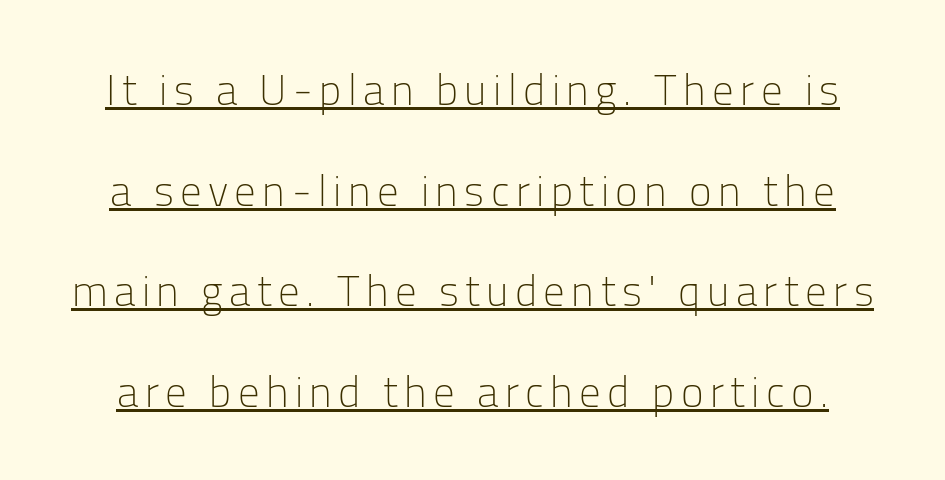
This reads as an unemphasized weight, regular at the heaviest. Nope, not italic — everything's standing straight. In terms of leading, this rendering errs on the spacious side. The passage shown is typed in a proportional face where columns would drift. Each line of the rendering has a horizontal stroke beneath the glyphs.
